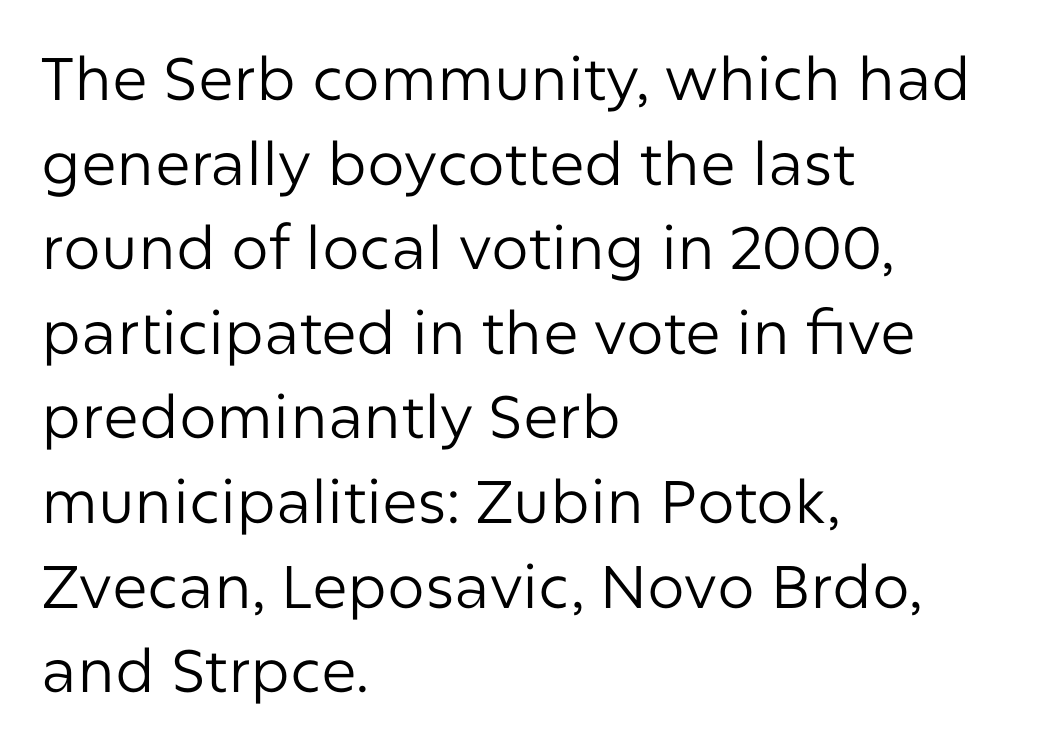
In terms of letterform style, serifs are entirely absent. Check the space under the baseline: it is left empty. The face used here is proportionally spaced, like ordinary book or web type. Line beginnings align vertically; line endings do not. Tracking here is standard; glyphs follow each other at the usual distance. Does the leading feel generous? No, just average.
